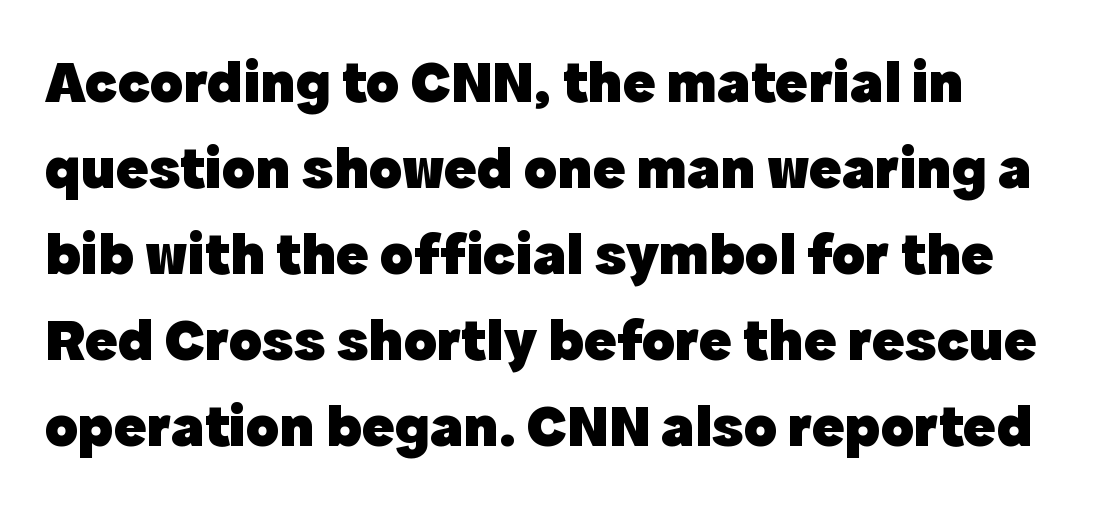
Q: Is the text bold? A: Yes.
Q: Is the text italic (slanted)? A: No, it is upright.
Q: Is the typeface a serif or a sans-serif typeface? A: Sans-serif.
Q: Is the text underlined? A: No.
Q: Is the spacing between letters normal or unusually wide? A: Normal.
Q: Is the spacing between lines tight, normal or loose? A: Normal.
Q: Width (condensed, normal, or wide)? A: Normal.
Q: x-height? A: Medium.
Q: Monospaced? A: No.
